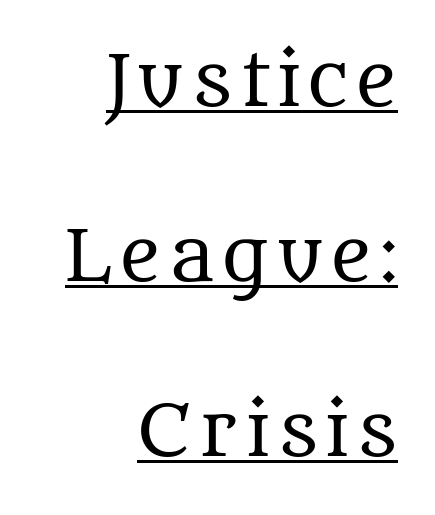
The image shows 70 px regular-weight serif type, upright; set right-aligned, loose line spacing (2.5x), underlined; medium stroke contrast and a large x-height.
